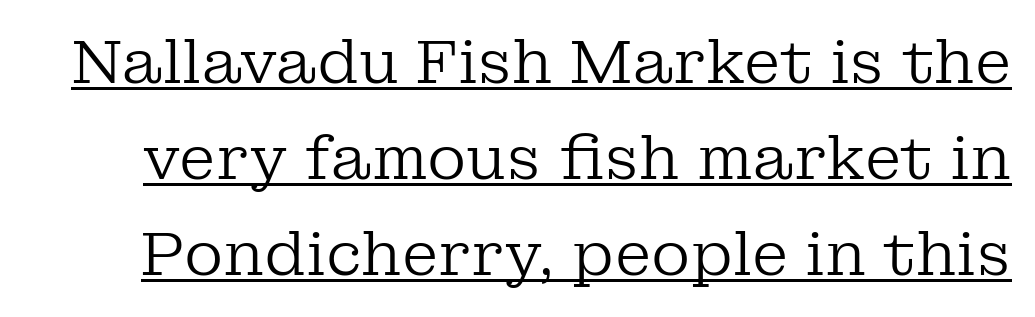
Q: Is the text bold? A: No.
Q: Is the text italic (slanted)? A: No, it is upright.
Q: Is the typeface a serif or a sans-serif typeface? A: Serif.
Q: Is the text underlined? A: Yes.
Q: Is the spacing between letters normal or unusually wide? A: Normal.
Q: Is the spacing between lines tight, normal or loose? A: Normal.
Q: Width (condensed, normal, or wide)? A: Normal.
Q: Stroke contrast? A: Low.
Q: x-height? A: Medium.
Q: Monospaced? A: No.
